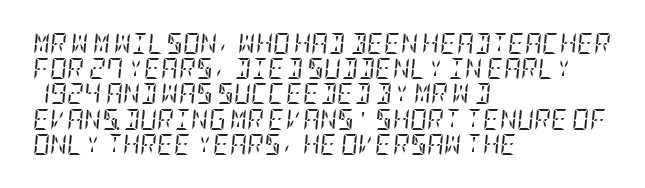
The image shows 21 px text type, italic (leaning right); set left-aligned, line spacing 1.2x, normal letter spacing, not underlined.
